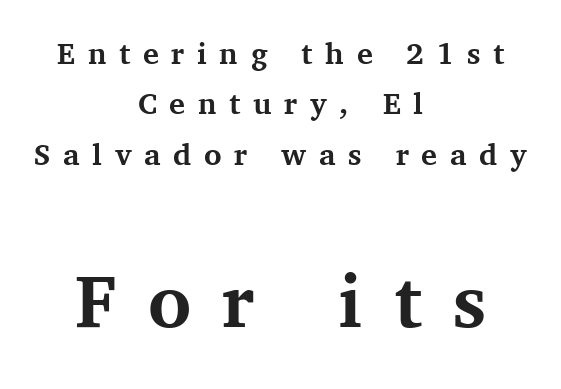
{"serif": "yes", "italic": "no", "bold": "yes", "weight": "bold", "width": "normal", "stroke_contrast": "medium", "x_height": "medium", "monospaced": "no", "underline": "no", "align": "center", "line_spacing": "normal", "line_spacing_ratio": 1.68, "letter_spacing": "wide", "letter_spacing_em": 0.42, "larger_block": "second", "size_ratio": 2.47, "glyph_px": 74}
